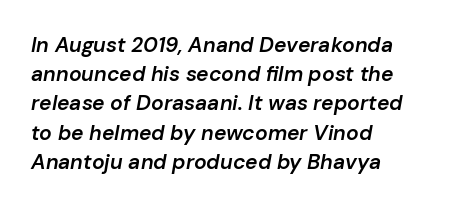
Q: Is the text bold? A: Semi-bold.
Q: Is the text italic (slanted)? A: Yes, it leans right by about 10 degrees.
Q: Is the text underlined? A: No.
Q: How is the paragraph aligned? A: Left-aligned.
Q: Is the spacing between letters normal or unusually wide? A: Normal.
Q: Is the spacing between lines tight, normal or loose? A: Normal.
